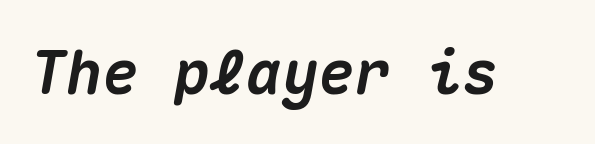
If you drew a line through each stem, it would be angled. Emphasis by weight is at full strength: bold. Default kerning and tracking; the words read as compact shapes. Descenders are the only things crossing below the line.
